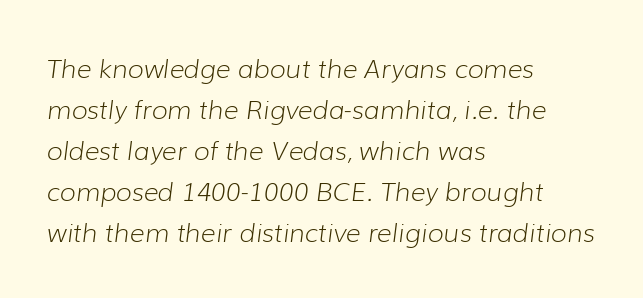
The image shows 26 px text type, italic (leaning right); set left-aligned, normal line spacing (1.58x), normal letter spacing, not underlined.
